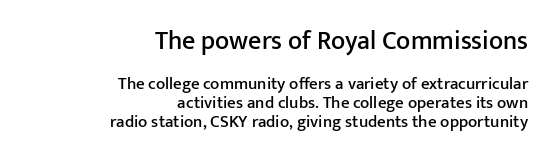
The image shows 26 px text type, upright; set right-aligned, tight line spacing (1.12x), normal letter spacing, not underlined; the first (top) block is 1.53x larger.
